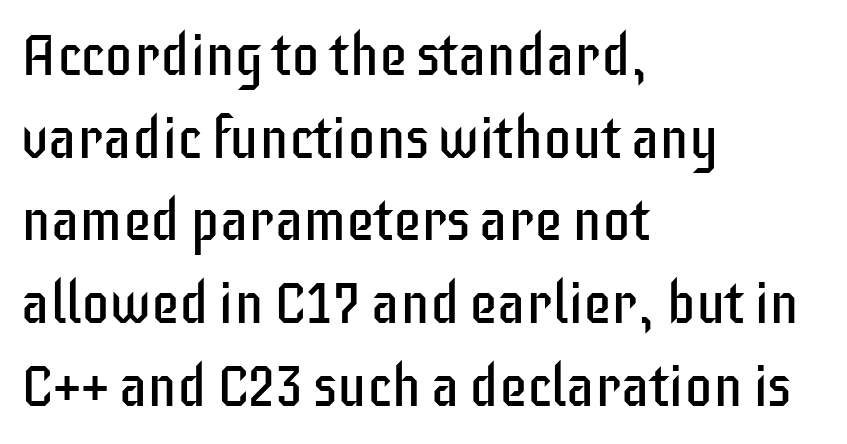
Posture: upright roman. Whoever set this chose a conventional vertical rhythm. The tracking reads as untouched default to a designer's eye. Serif or sans? Sans — the stroke terminals are bare. A typesetter would call this proportional, since set widths differ per character.
